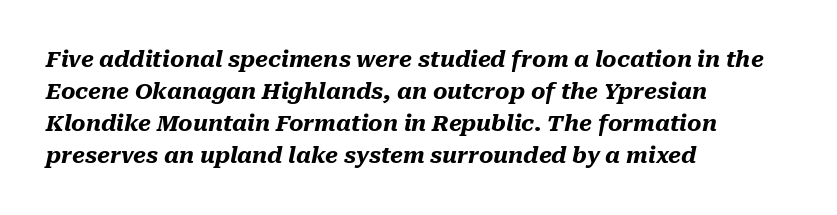
The image shows 22 px bold type, italic (leaning right); set left-aligned, normal line spacing (1.45x), normal letter spacing, not underlined.
